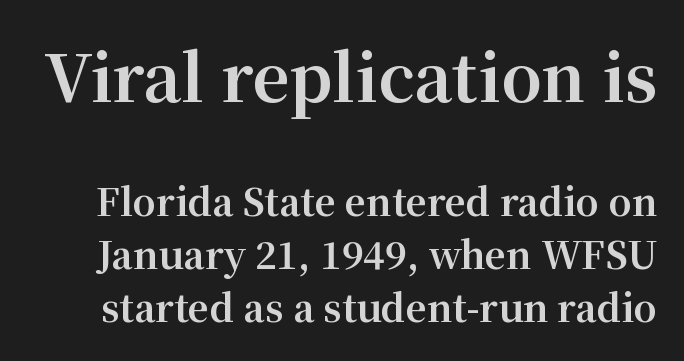
The text was rendered using a seriffed face with decorative stroke endings. The lettering holds an erect, upright posture throughout. Between these two stacked blocks, the higher one wins on size. The letters sit at their default tracking, neither squeezed nor spread. The face used here is proportionally spaced, like ordinary book or web type.
